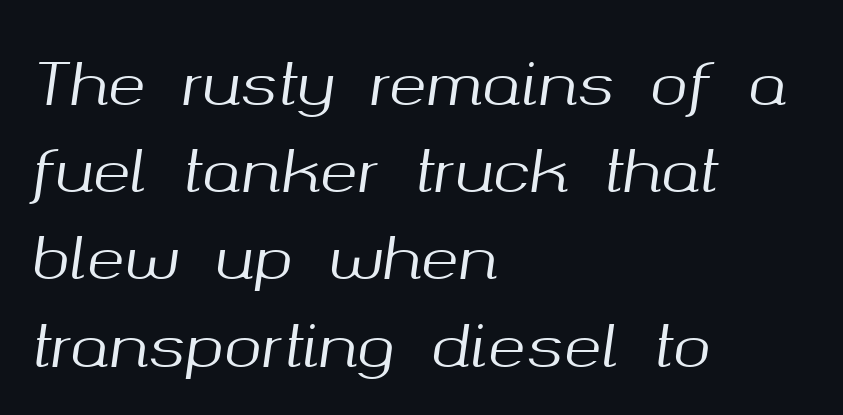
Q: Is the text italic (slanted)? A: Yes, it leans right by about 8 degrees.
Q: Is the text underlined? A: No.
Q: How is the paragraph aligned? A: Left-aligned.
Q: Is the spacing between letters normal or unusually wide? A: Normal.
Q: Is the spacing between lines tight, normal or loose? A: Normal.
Q: Width (condensed, normal, or wide)? A: Normal.
Q: Stroke contrast? A: Medium.
Q: x-height? A: Medium.
Q: Monospaced? A: No.
